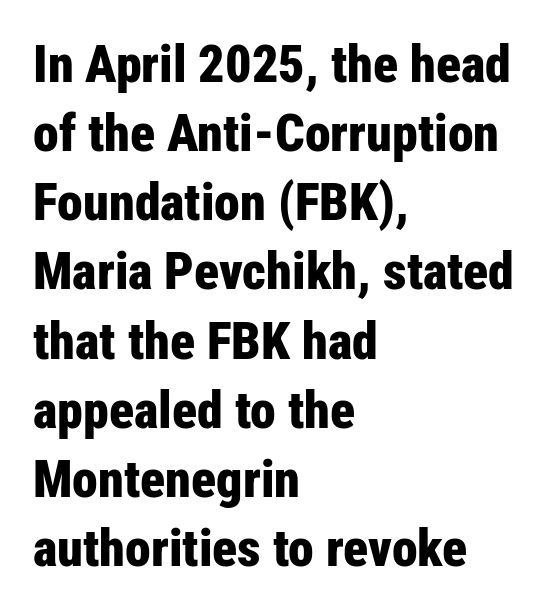
This block has exactly the height ordinary leading produces. The face used here is a sans, in the tradition of grotesques and geometrics. Weight: bold. Only glyphs here, with clear space below each row. A student would call this left alignment; a typographer would say flush left, rag right. Proportional: the letters do not fall into vertical columns.
